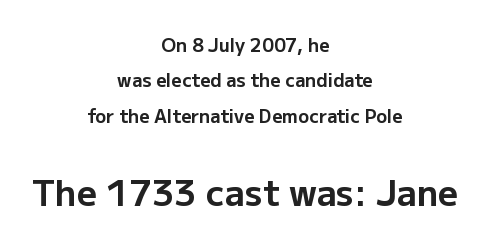
Q: Is the text bold? A: Yes.
Q: Is the text italic (slanted)? A: No, it is upright.
Q: Is the typeface a serif or a sans-serif typeface? A: Sans-serif.
Q: Is the text underlined? A: No.
Q: How is the paragraph aligned? A: Centered.
Q: Is the spacing between letters normal or unusually wide? A: Normal.
Q: Is the spacing between lines tight, normal or loose? A: Loose.
Q: Which block of text is set in a larger size, the first (top) or the second (bottom)? A: The second (bottom) one.
Q: Width (condensed, normal, or wide)? A: Normal.
Q: Stroke contrast? A: Low.
Q: x-height? A: Medium.
Q: Monospaced? A: No.
